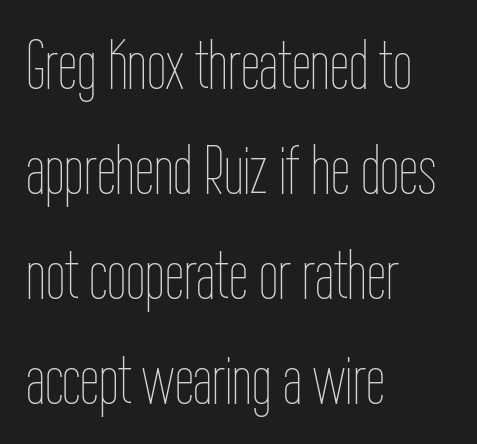
The image shows 69 px thin, condensed type, upright; set left-aligned, normal line spacing (1.52x), normal letter spacing, not underlined; low stroke contrast and a medium x-height.
